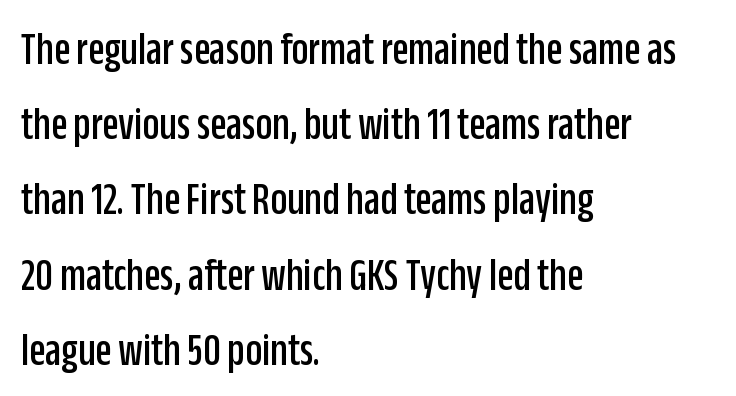
Q: Is the text italic (slanted)? A: No, it is upright.
Q: Is the typeface a serif or a sans-serif typeface? A: Sans-serif.
Q: Is the text underlined? A: No.
Q: How is the paragraph aligned? A: Left-aligned.
Q: Is the spacing between letters normal or unusually wide? A: Normal.
Q: Is the spacing between lines tight, normal or loose? A: Normal.
Q: Width (condensed, normal, or wide)? A: Condensed.
Q: Stroke contrast? A: Low.
Q: x-height? A: Large.
Q: Monospaced? A: No.
